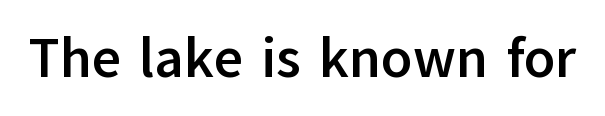
{"serif": "no", "italic": "no", "bold": "yes", "weight": "semibold", "width": "normal", "stroke_contrast": "low", "x_height": "medium", "monospaced": "no", "underline": "no", "letter_spacing": "normal", "letter_spacing_em": 0.0, "glyph_px": 56}
